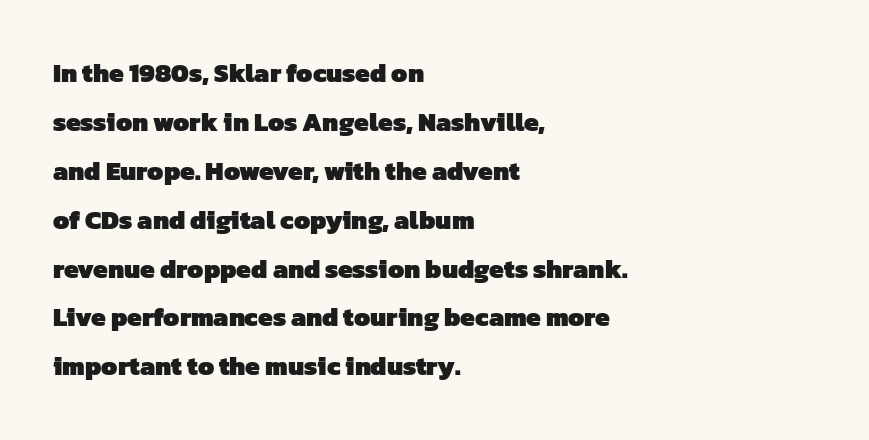
{"bold": "yes", "underline": "no", "align": "left", "line_spacing_ratio": 1.88, "letter_spacing": "normal", "letter_spacing_em": 0.0, "glyph_px": 26}
